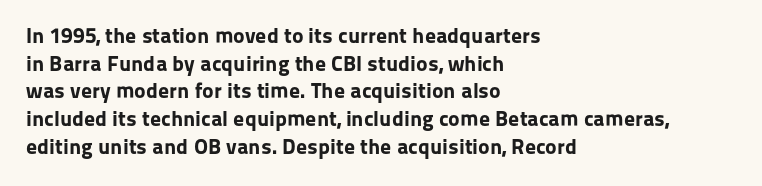
These words are printed bold, with thick strokes throughout. The string is rendered with underlining switched off. What's the leading like? Ordinary, nothing unusual. Tracking value appears to be zero — textbook default spacing. This rendering uses left alignment, leaving the right contour irregular. Every stem runs plumb, perpendicular to the baseline.
